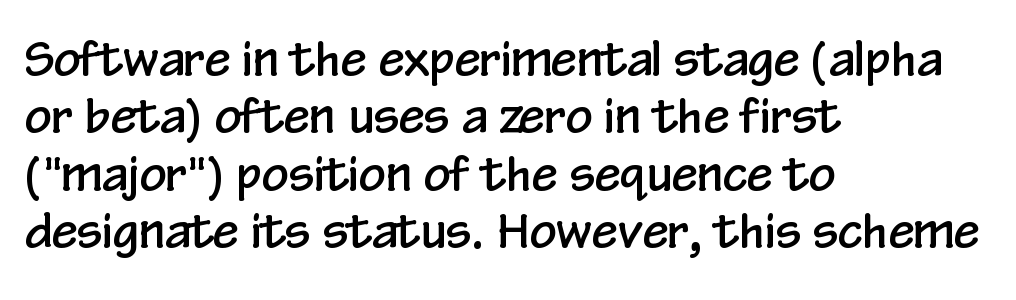
Q: Is the text italic (slanted)? A: No, it is upright.
Q: Is the typeface a serif or a sans-serif typeface? A: Sans-serif.
Q: Is the text underlined? A: No.
Q: How is the paragraph aligned? A: Left-aligned.
Q: Is the spacing between letters normal or unusually wide? A: Normal.
Q: Width (condensed, normal, or wide)? A: Condensed.
Q: Stroke contrast? A: Low.
Q: x-height? A: Medium.
Q: Monospaced? A: No.
